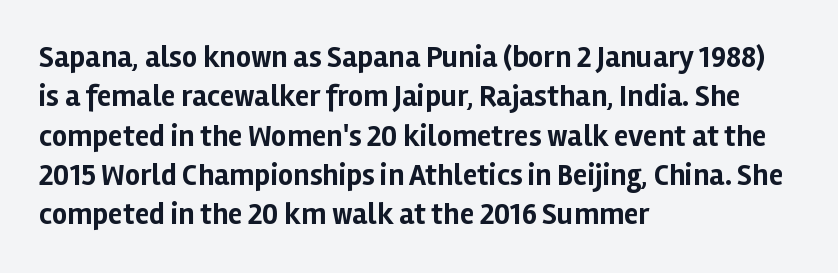
The image shows 30 px bold sans-serif type, upright; set left-aligned, normal line spacing (1.31x), normal letter spacing, not underlined; low stroke contrast and a medium x-height.
